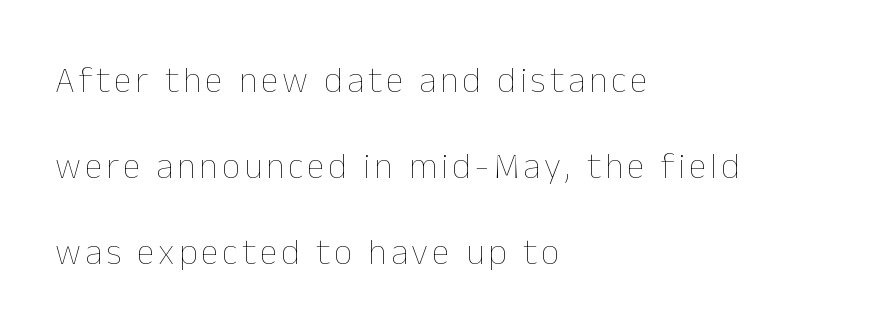
Q: Is the text bold? A: No.
Q: Is the text italic (slanted)? A: No, it is upright.
Q: Is the text underlined? A: No.
Q: How is the paragraph aligned? A: Left-aligned.
Q: Is the spacing between lines tight, normal or loose? A: Loose.
Q: Width (condensed, normal, or wide)? A: Normal.
Q: Stroke contrast? A: Low.
Q: x-height? A: Medium.
Q: Monospaced? A: No.
